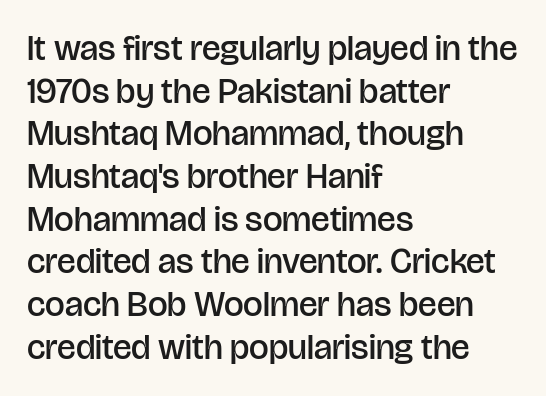
The image shows 35 px semibold sans-serif type, upright; set left-aligned, line spacing 1.22x, normal letter spacing, not underlined; low stroke contrast and a large x-height.
